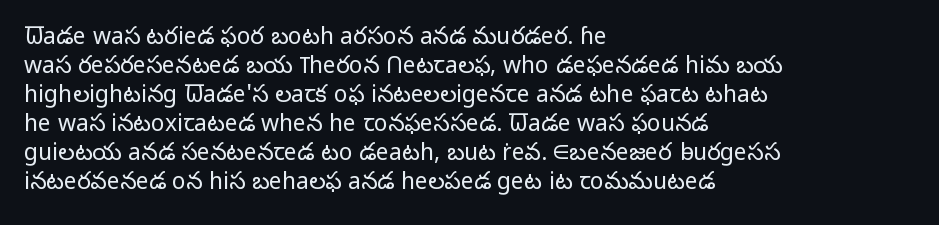
The image shows 23 px text type, upright; set left-aligned, normal line spacing (1.26x), normal letter spacing, not underlined.
